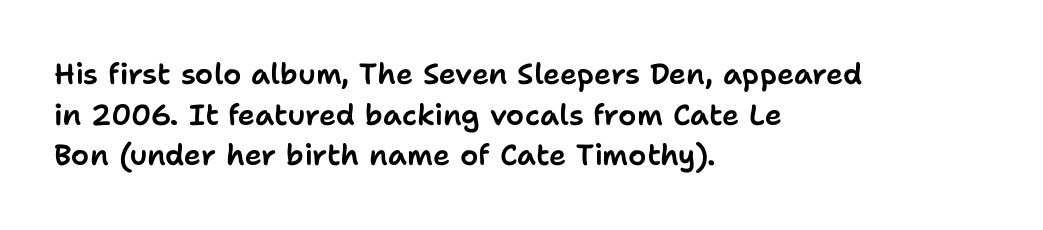
Q: Is the text italic (slanted)? A: No, it is upright.
Q: Is the typeface a serif or a sans-serif typeface? A: Sans-serif.
Q: Is the text underlined? A: No.
Q: How is the paragraph aligned? A: Left-aligned.
Q: Is the spacing between letters normal or unusually wide? A: Normal.
Q: Is the spacing between lines tight, normal or loose? A: Normal.
Q: Width (condensed, normal, or wide)? A: Normal.
Q: Stroke contrast? A: Low.
Q: x-height? A: Medium.
Q: Monospaced? A: No.
